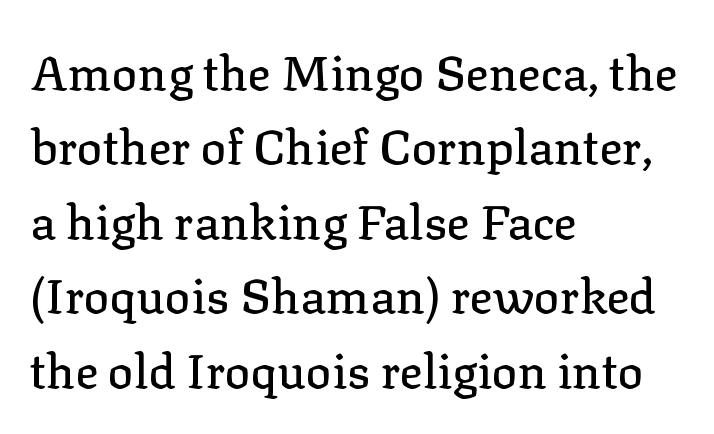
{"serif": "yes", "italic": "no", "width": "normal", "stroke_contrast": "low", "x_height": "medium", "monospaced": "no", "underline": "no", "align": "left", "line_spacing": "normal", "line_spacing_ratio": 1.55, "letter_spacing": "normal", "letter_spacing_em": 0.0, "glyph_px": 48}
